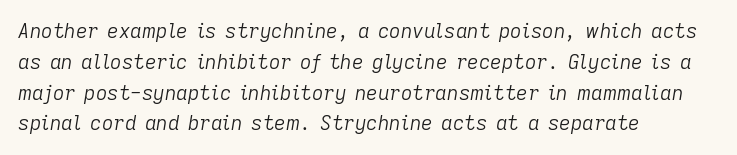
Interline gaps are of average width in this sample. The font sits on the lighter half of the weight spectrum, regular included. The foot of each line stays bare and open. When letters slant like this, we call the style italic. Each word holds together tightly as a unit, with standard inter-letter gaps. One-word summary of the alignment: left.
